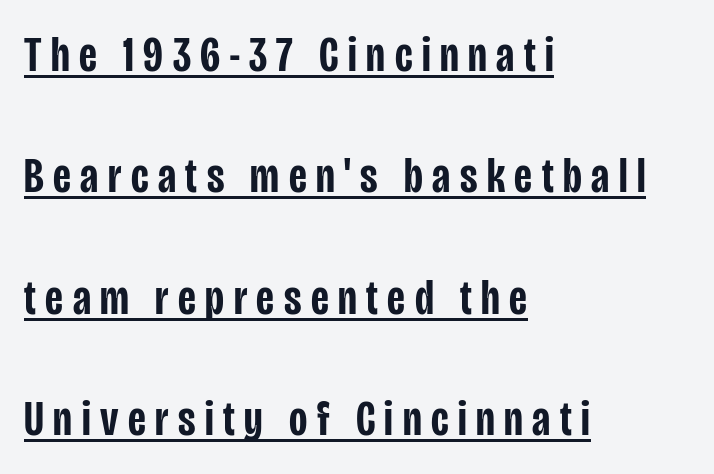
The image shows 50 px semibold, condensed sans-serif type, upright; set left-aligned, loose line spacing (2.43x), underlined; low stroke contrast and a large x-height.
